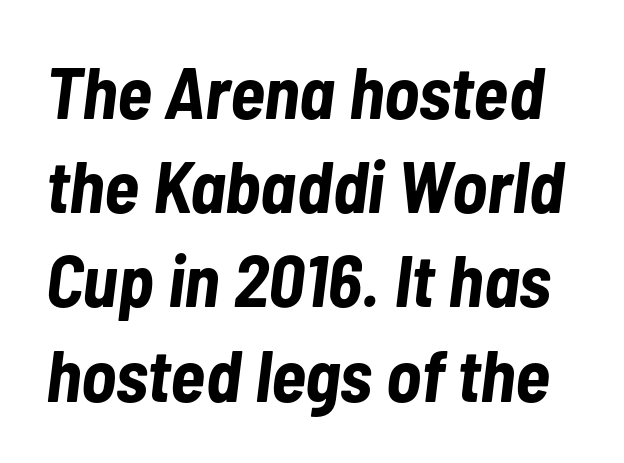
Q: Is the text bold? A: Yes.
Q: Is the text italic (slanted)? A: Yes, it leans right by about 7 degrees.
Q: Is the text underlined? A: No.
Q: Is the spacing between letters normal or unusually wide? A: Normal.
Q: Is the spacing between lines tight, normal or loose? A: Normal.
Q: Width (condensed, normal, or wide)? A: Condensed.
Q: Stroke contrast? A: Low.
Q: x-height? A: Medium.
Q: Monospaced? A: No.
